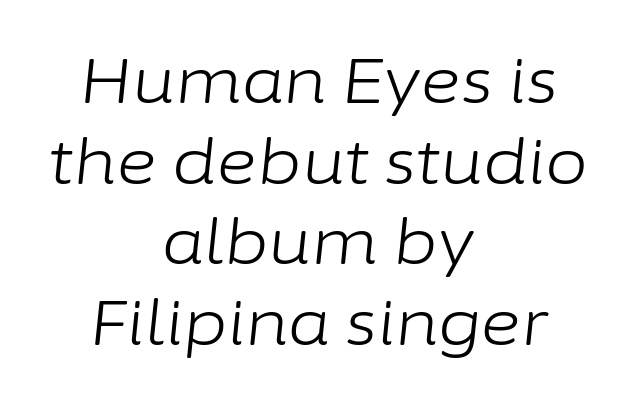
Q: Is the text bold? A: No.
Q: Is the text italic (slanted)? A: Yes, it leans right by about 6 degrees.
Q: Is the text underlined? A: No.
Q: How is the paragraph aligned? A: Centered.
Q: Is the spacing between letters normal or unusually wide? A: Normal.
Q: Is the spacing between lines tight, normal or loose? A: Normal.
Q: Width (condensed, normal, or wide)? A: Normal.
Q: Stroke contrast? A: Low.
Q: x-height? A: Medium.
Q: Monospaced? A: No.
